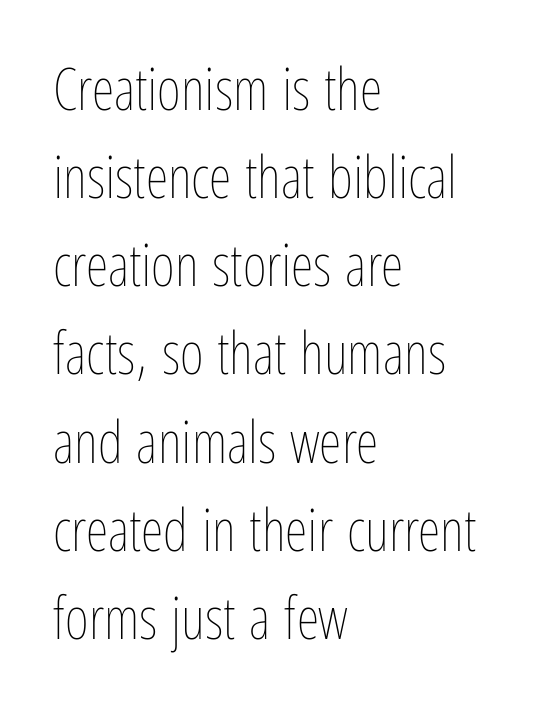
Where is the straight margin? On the left. If you drew a line through each stem, it would be perfectly vertical. The foot of each line stays bare and open. The typesetting does not lean heavy: it is not bold. Varying glyph widths throughout — classic text-font behaviour. A typesetter would call this zero additional tracking.
